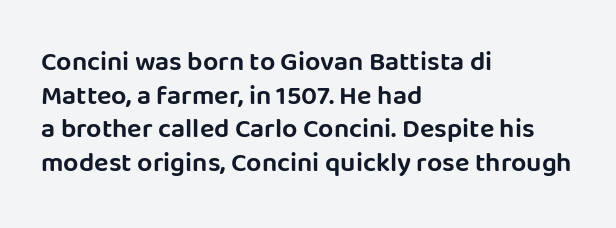
Q: Is the text italic (slanted)? A: No, it is upright.
Q: Is the text underlined? A: No.
Q: How is the paragraph aligned? A: Left-aligned.
Q: Is the spacing between letters normal or unusually wide? A: Normal.
Q: Is the spacing between lines tight, normal or loose? A: Normal.
